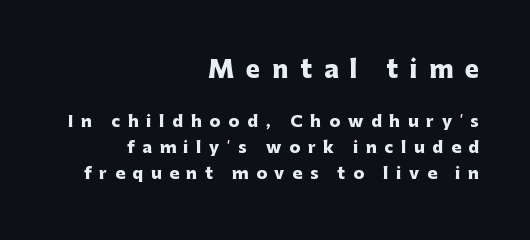
{"italic": "no", "bold": "yes", "underline": "no", "align": "right", "line_spacing": "normal", "line_spacing_ratio": 1.63, "letter_spacing": "wide", "letter_spacing_em": 0.49, "larger_block": "first", "size_ratio": 1.5, "glyph_px": 24}
